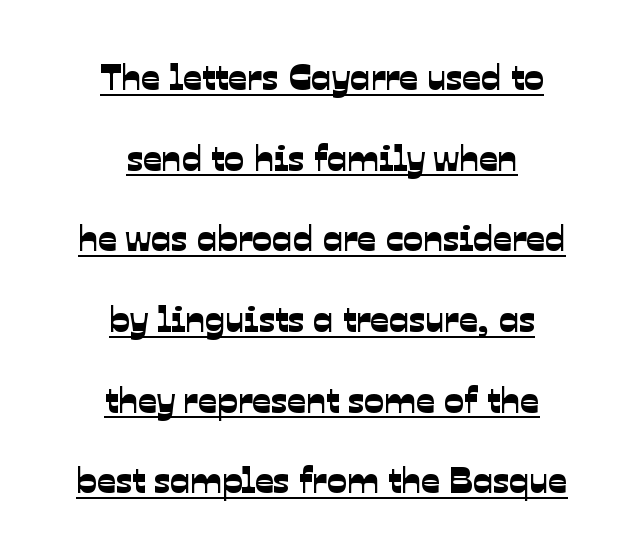
The image shows 37 px sans-serif type; set centered, loose line spacing (2.18x), normal letter spacing, underlined; low stroke contrast and a medium x-height.
